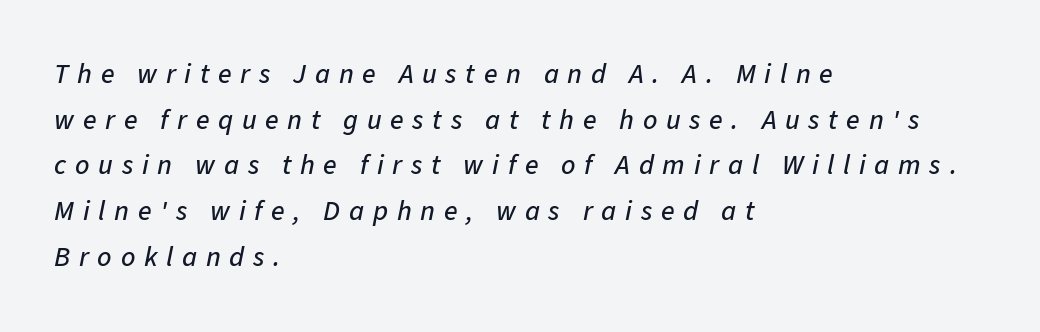
Note the varied advance widths — an 'i' is clearly narrower than an 'm'. The lettering tilts uniformly, giving the passage an italic look. Each row of text sits above clean, open space. The passage shown has open, widely tracked lettering throughout.
